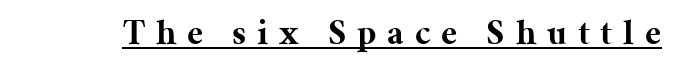
{"serif": "yes", "italic": "no", "bold": "yes", "weight": "bold", "width": "normal", "stroke_contrast": "medium", "x_height": "medium", "monospaced": "no", "underline": "yes", "letter_spacing": "wide", "letter_spacing_em": 0.3, "glyph_px": 36}
